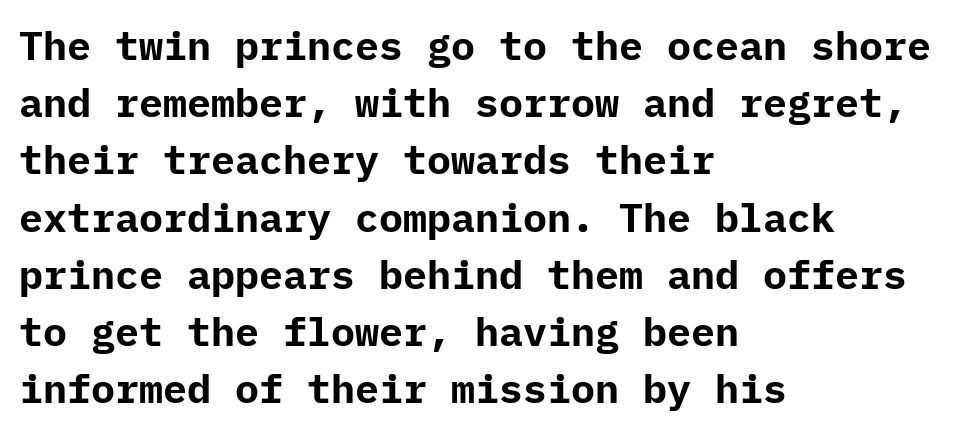
The image shows 40 px bold sans-serif type, upright; set left-aligned, normal line spacing (1.43x), normal letter spacing, not underlined; low stroke contrast and a medium x-height.
